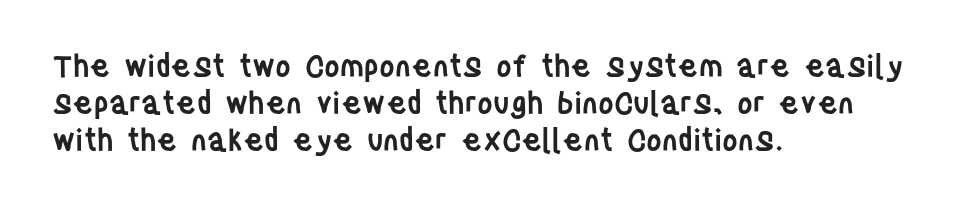
Regarding serifs, this sample does without them. Descenders are the only things crossing below the line. The characters look somewhat weighty, a semibold short of true bold. Quick note: not italic, upright. The ragged edge is on the right, which tells us the setting is flush left.
